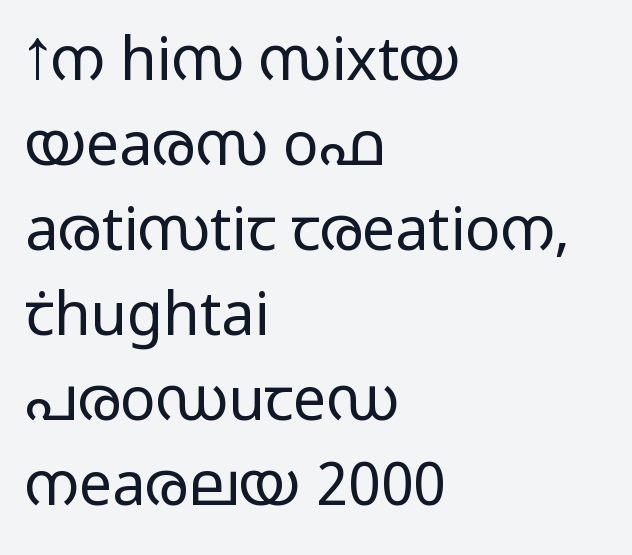
What kind of face is this? One without serifs — a sans. The line-height multiplier appears to be the usual default. The lines in this sample share a left origin and differ only in where they stop. The passage shown is typed in a proportional face where columns would drift. Stems here are at most as thick as an everyday book face.
